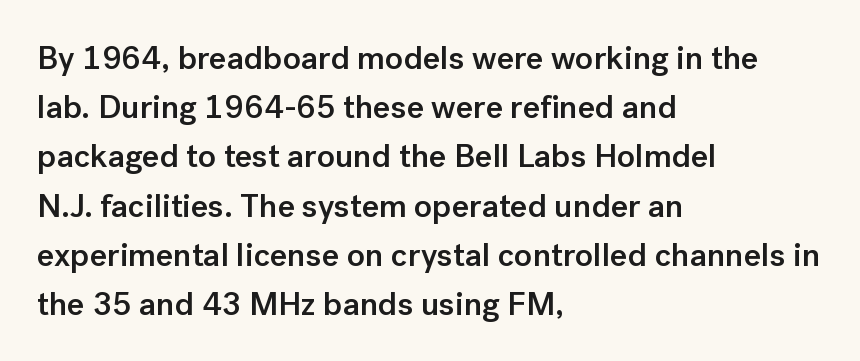
The image shows 33 px semibold sans-serif type, upright; set left-aligned, normal line spacing (1.49x), normal letter spacing, not underlined; low stroke contrast and a medium x-height.
